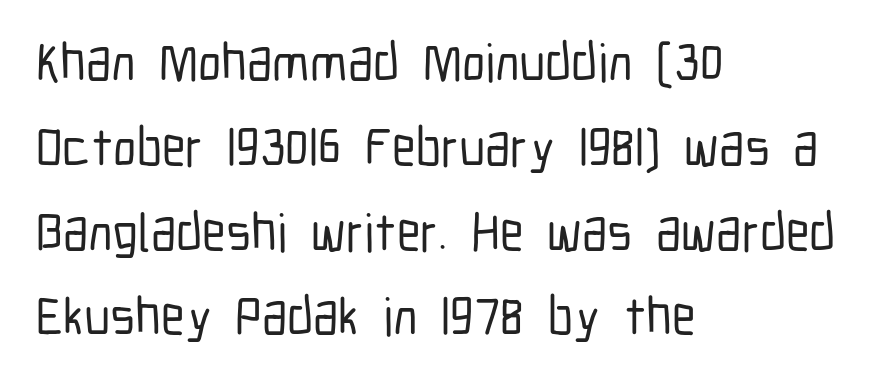
{"serif": "no", "italic": "no", "width": "condensed", "stroke_contrast": "low", "x_height": "medium", "monospaced": "no", "underline": "no", "align": "left", "line_spacing": "normal", "line_spacing_ratio": 1.6, "letter_spacing": "normal", "letter_spacing_em": 0.0, "glyph_px": 53}
